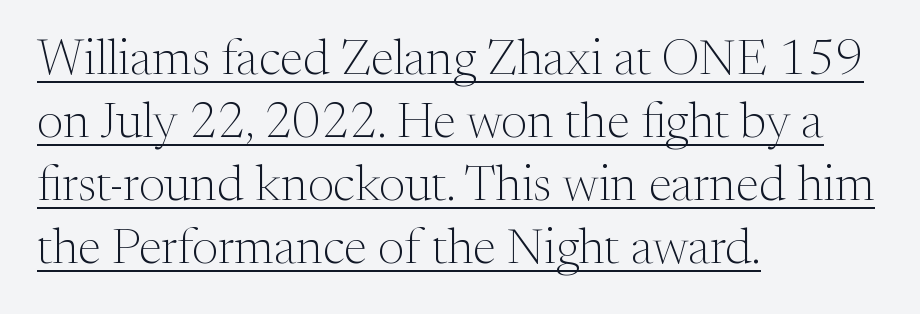
The image shows 50 px light serif type, upright; set left-aligned, normal line spacing (1.26x), normal letter spacing, underlined; medium stroke contrast and a medium x-height.
